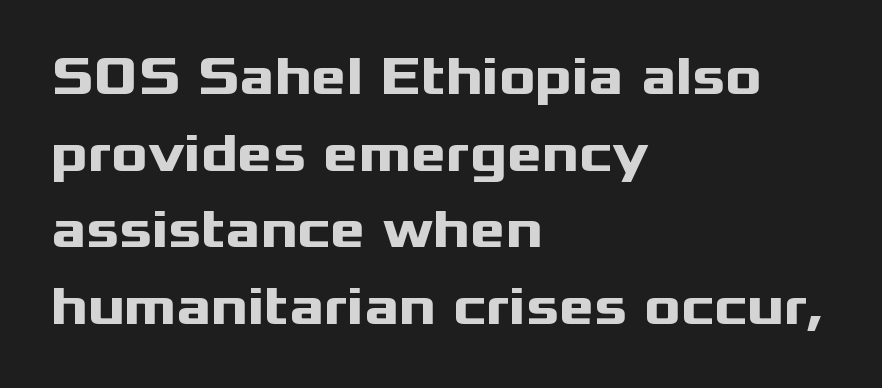
Classification — sans serif. A typesetter would call this zero additional tracking. This rendering uses left alignment, leaving the right contour irregular. Summary of weight: heavy, a full bold. Is this a fixed-width face? No — the glyphs have proportional, varying widths. Every stem runs plumb, perpendicular to the baseline.
